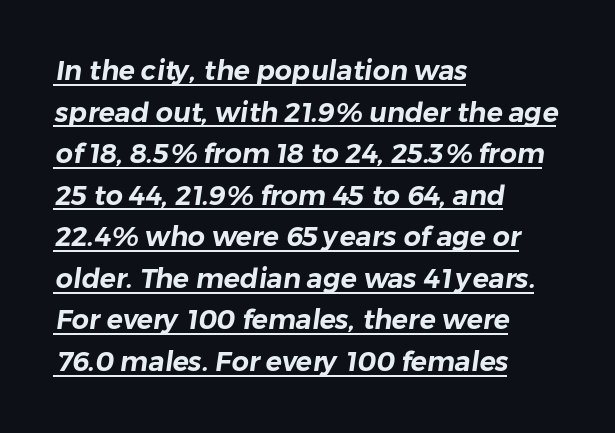
{"underline": "yes", "align": "left", "line_spacing": "normal", "line_spacing_ratio": 1.54, "letter_spacing": "normal", "letter_spacing_em": 0.0, "glyph_px": 27}
